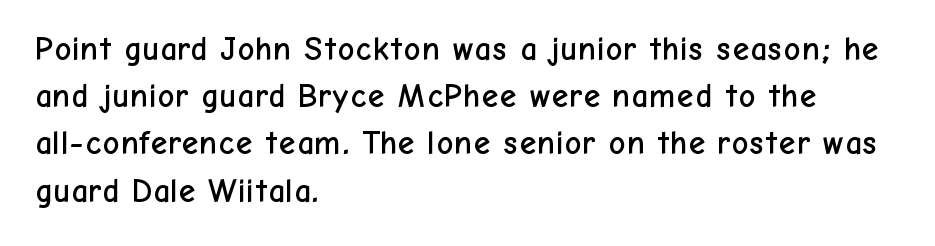
Lines of text with bare space underneath. A normal amount of white space separates one row of letters from the next. Inter-character spacing is left at the font's built-in metrics. Unlike a traditional serif, this face leaves its strokes unadorned. Posture: vertical.
